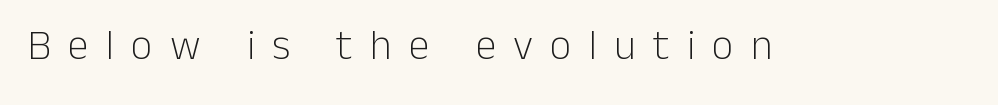
{"serif": "no", "italic": "no", "bold": "no", "weight": "light", "width": "normal", "stroke_contrast": "low", "x_height": "medium", "monospaced": "no", "underline": "no", "letter_spacing": "wide", "letter_spacing_em": 0.41, "glyph_px": 42}
